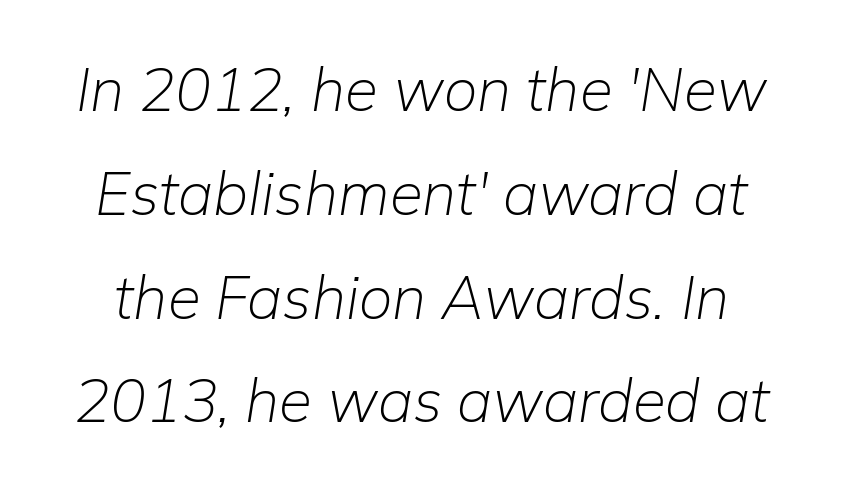
Q: Is the text bold? A: No.
Q: Is the text italic (slanted)? A: Yes, it leans right by about 9 degrees.
Q: Is the text underlined? A: No.
Q: Is the spacing between letters normal or unusually wide? A: Normal.
Q: Width (condensed, normal, or wide)? A: Normal.
Q: Stroke contrast? A: Low.
Q: x-height? A: Medium.
Q: Monospaced? A: No.
